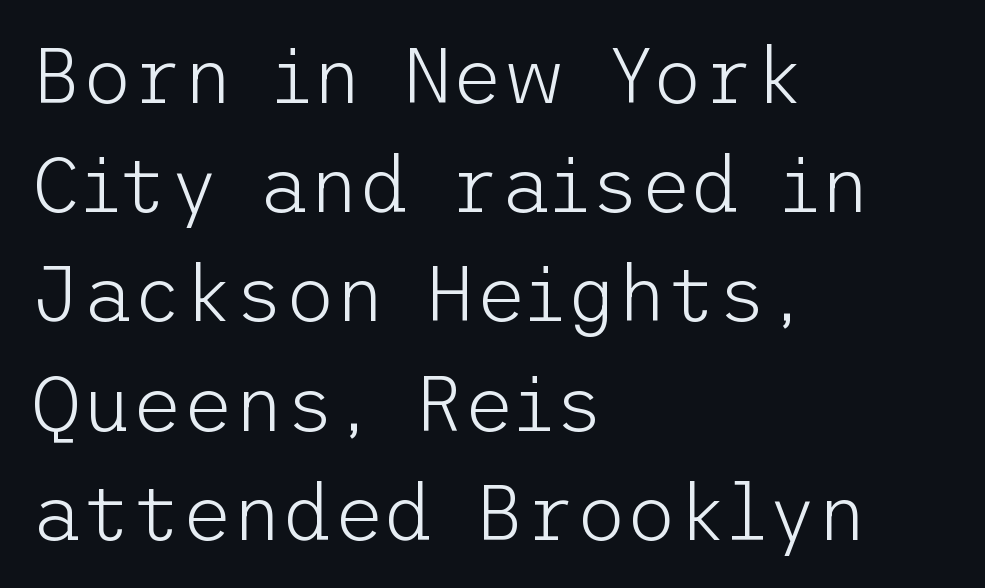
{"serif": "no", "italic": "no", "bold": "no", "weight": "light", "width": "normal", "stroke_contrast": "low", "x_height": "medium", "underline": "no", "align": "left", "line_spacing": "normal", "line_spacing_ratio": 1.4, "letter_spacing": "normal", "letter_spacing_em": 0.0, "glyph_px": 78}
